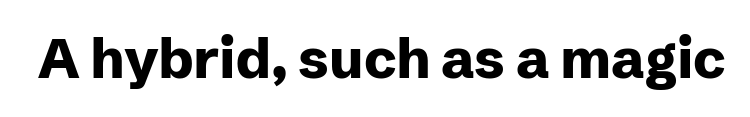
Q: Is the text bold? A: Yes.
Q: Is the text italic (slanted)? A: No, it is upright.
Q: Is the typeface a serif or a sans-serif typeface? A: Sans-serif.
Q: Is the text underlined? A: No.
Q: Is the spacing between letters normal or unusually wide? A: Normal.
Q: Width (condensed, normal, or wide)? A: Normal.
Q: Stroke contrast? A: Low.
Q: x-height? A: Medium.
Q: Monospaced? A: No.
